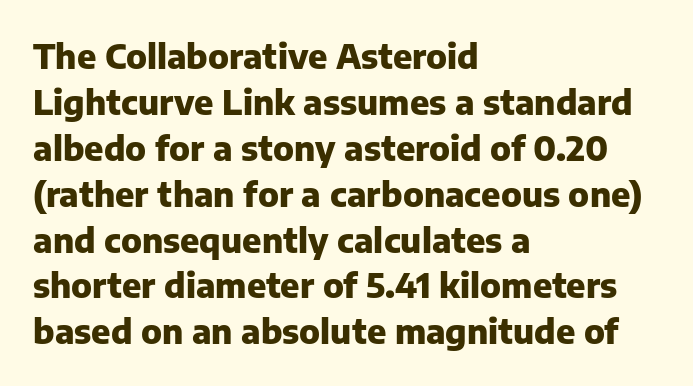
Q: Is the text bold? A: Yes.
Q: Is the text italic (slanted)? A: No, it is upright.
Q: Is the typeface a serif or a sans-serif typeface? A: Sans-serif.
Q: Is the text underlined? A: No.
Q: How is the paragraph aligned? A: Left-aligned.
Q: Is the spacing between letters normal or unusually wide? A: Normal.
Q: Is the spacing between lines tight, normal or loose? A: Normal.
Q: Width (condensed, normal, or wide)? A: Normal.
Q: Stroke contrast? A: Low.
Q: x-height? A: Medium.
Q: Monospaced? A: No.
